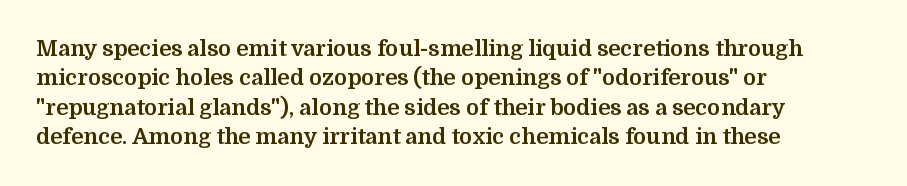
Q: Is the text bold? A: Yes.
Q: Is the text italic (slanted)? A: No, it is upright.
Q: Is the text underlined? A: No.
Q: How is the paragraph aligned? A: Left-aligned.
Q: Is the spacing between letters normal or unusually wide? A: Normal.
Q: Is the spacing between lines tight, normal or loose? A: Normal.
